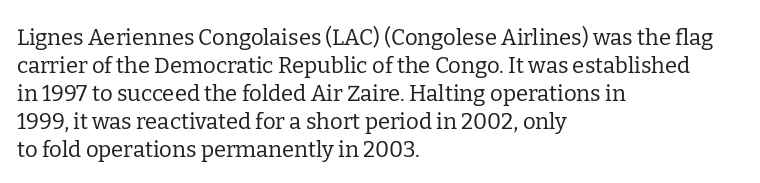
No extra ink here — the face is not bold. Students, observe: this is what conventionally led text looks like. Visually the block forms a straight wall on the left and a jagged coastline on the right. Clear beneath every line of the passage.
